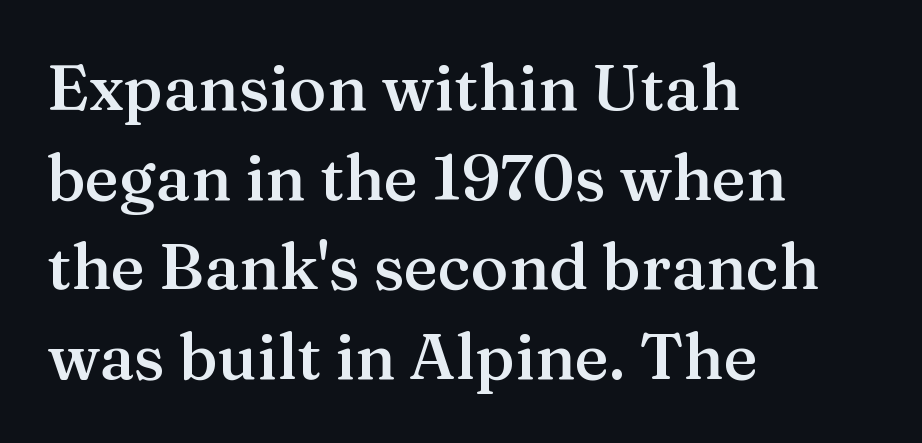
{"serif": "yes", "italic": "no", "bold": "semi", "weight": "semibold", "width": "normal", "stroke_contrast": "medium", "x_height": "medium", "monospaced": "no", "underline": "no", "align": "left", "line_spacing": "normal", "line_spacing_ratio": 1.4, "letter_spacing": "normal", "letter_spacing_em": 0.0, "glyph_px": 64}
